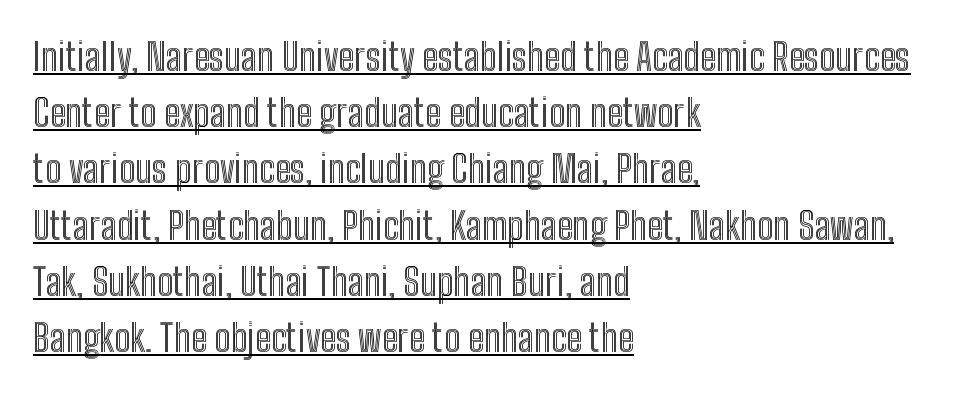
The image shows 38 px condensed type, upright; set left-aligned, normal line spacing (1.48x), normal letter spacing, underlined; a medium x-height.
